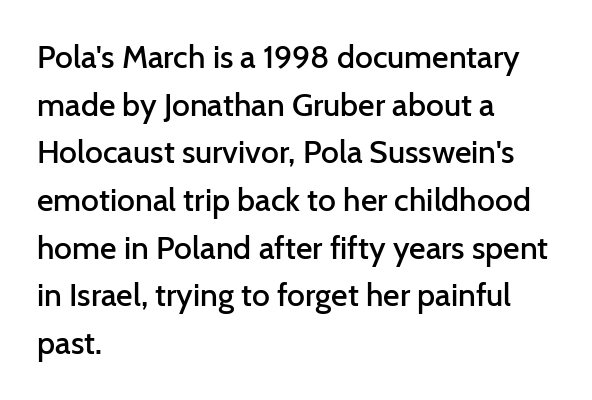
Q: Is the text bold? A: Semi-bold.
Q: Is the text italic (slanted)? A: No, it is upright.
Q: Is the typeface a serif or a sans-serif typeface? A: Sans-serif.
Q: Is the text underlined? A: No.
Q: How is the paragraph aligned? A: Left-aligned.
Q: Is the spacing between letters normal or unusually wide? A: Normal.
Q: Is the spacing between lines tight, normal or loose? A: Normal.
Q: Width (condensed, normal, or wide)? A: Normal.
Q: Stroke contrast? A: Low.
Q: x-height? A: Medium.
Q: Monospaced? A: No.
